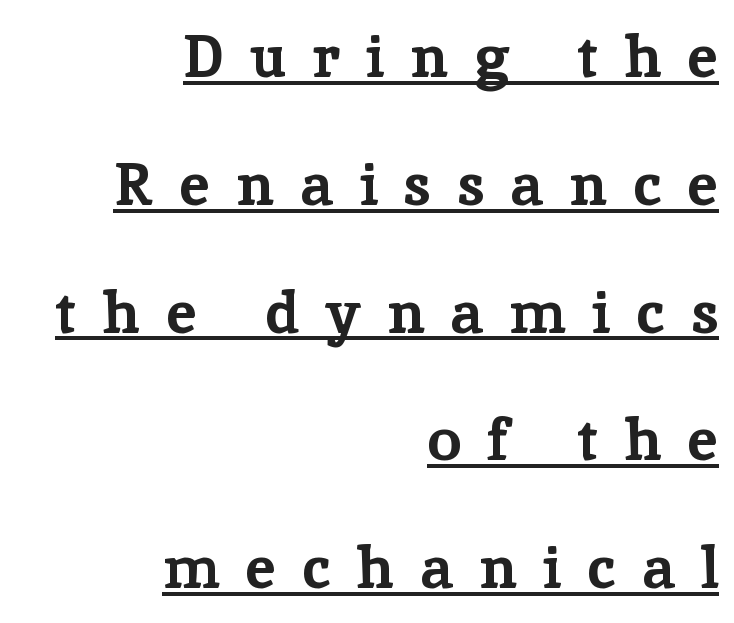
The image shows 60 px bold serif type, upright; set right-aligned, loose line spacing (2.13x), unusually wide letter spacing (+0.44 em), underlined; low stroke contrast and a medium x-height.
